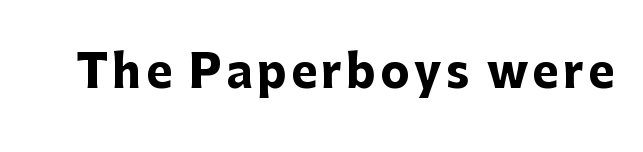
Nobody drew a line under any word here. Think of a printed novel: that variable character pitch is what you see here. Chunky letters — that's bold for sure. Unlike italic type, these characters show no tilt at all. The designer went with a sans here, leaving each stem footless.
